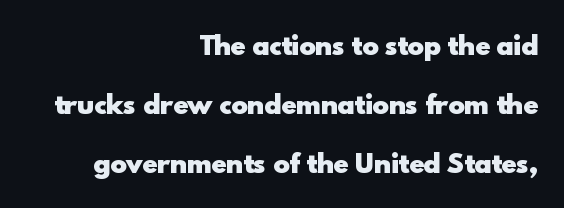
Horizontally, the lines are justified to the trailing edge only. The block of text is sparse from top to bottom, with ample space between rows. How are the letters spaced? Ordinarily, with no added tracking. Bare-footed words on every line. No italicization has been applied; the sample stays upright. Is the type bold? Yes — the strokes are clearly thick and heavy.
